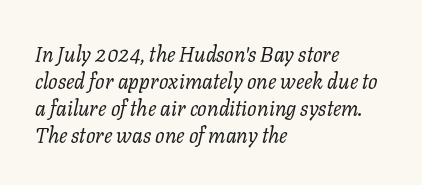
Observe the ordinary spacing: letters are neighbours, not strangers. Reading down the column, the eye jumps a familiar distance to each next line. The strokes carry an ordinary text weight at most. The lines are quadded left. The strip under each line holds only bare page. This is oblique type, the kind used for emphasis or titles.
